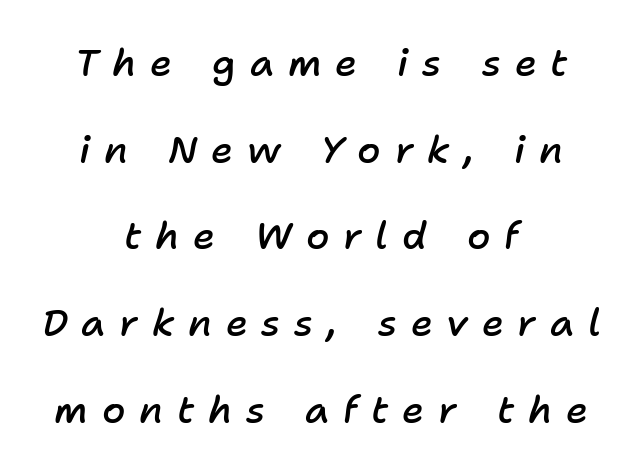
{"italic": "yes", "lean": "right", "slant_degrees": 11, "bold": "semi", "weight": "semibold", "width": "normal", "stroke_contrast": "low", "x_height": "medium", "monospaced": "no", "underline": "no", "align": "center", "line_spacing": "loose", "line_spacing_ratio": 2.28, "letter_spacing": "wide", "letter_spacing_em": 0.36, "glyph_px": 38}
